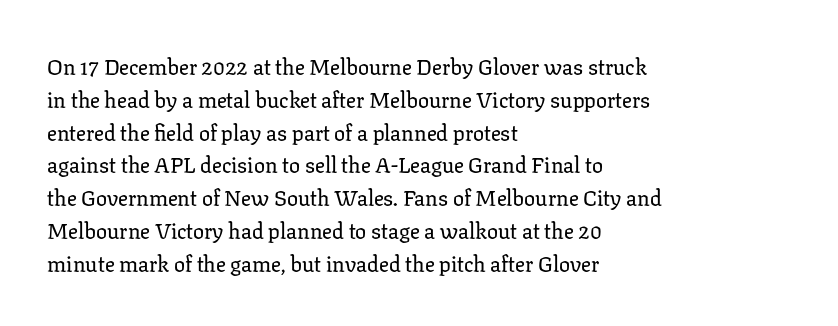
The image shows 22 px text type, upright; set left-aligned, normal line spacing (1.49x), normal letter spacing, not underlined.
